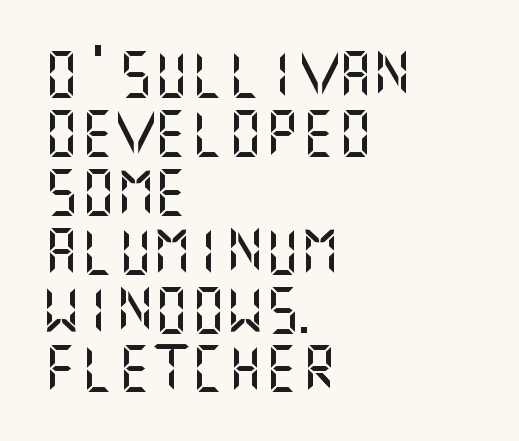
Q: Is the text italic (slanted)? A: No, it is upright.
Q: Is the typeface a serif or a sans-serif typeface? A: Sans-serif.
Q: Is the text underlined? A: No.
Q: How is the paragraph aligned? A: Left-aligned.
Q: Is the spacing between letters normal or unusually wide? A: Normal.
Q: Is the spacing between lines tight, normal or loose? A: Normal.
Q: Width (condensed, normal, or wide)? A: Normal.
Q: Stroke contrast? A: Medium.
Q: x-height? A: Large.
